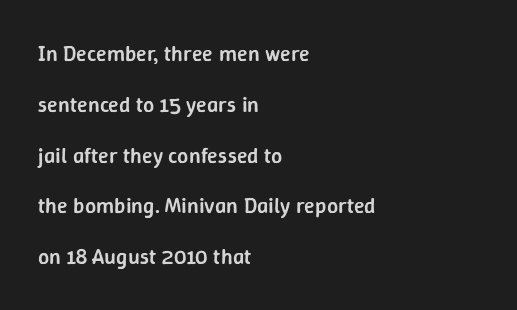
{"italic": "no", "bold": "semi", "underline": "no", "align": "left", "line_spacing": "loose", "line_spacing_ratio": 2.31, "letter_spacing": "normal", "letter_spacing_em": 0.0, "glyph_px": 22}
